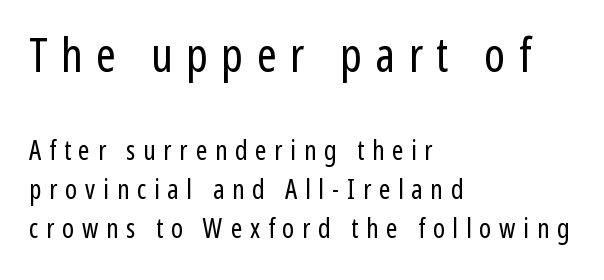
The image shows 47 px regular-weight, condensed sans-serif type, upright; set left-aligned, normal line spacing (1.45x), unusually wide letter spacing (+0.29 em), not underlined; the first (top) block is 1.74x larger; low stroke contrast and a medium x-height.
